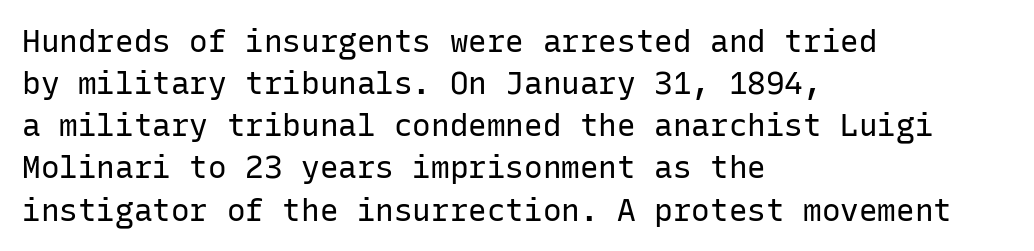
The image shows 31 px regular-weight sans-serif type, upright, monospaced; set left-aligned, normal line spacing (1.36x), normal letter spacing, not underlined; low stroke contrast and a medium x-height.
